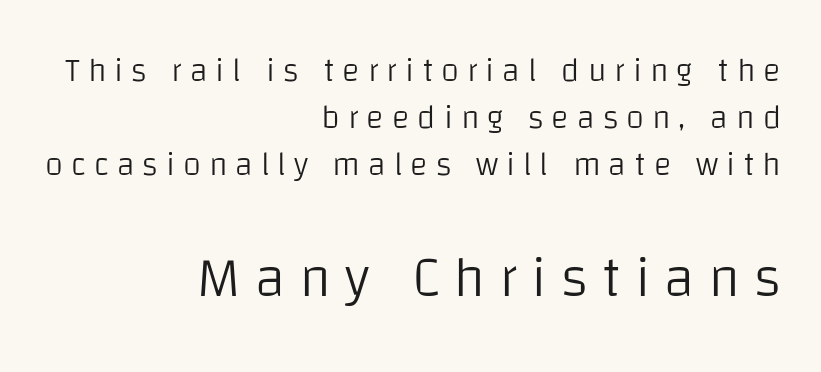
Q: Is the text bold? A: No.
Q: Is the text italic (slanted)? A: No, it is upright.
Q: Is the typeface a serif or a sans-serif typeface? A: Sans-serif.
Q: Is the text underlined? A: No.
Q: How is the paragraph aligned? A: Right-aligned.
Q: Is the spacing between letters normal or unusually wide? A: Unusually wide.
Q: Is the spacing between lines tight, normal or loose? A: Normal.
Q: Which block of text is set in a larger size, the first (top) or the second (bottom)? A: The second (bottom) one.
Q: Width (condensed, normal, or wide)? A: Normal.
Q: Stroke contrast? A: Low.
Q: x-height? A: Large.
Q: Monospaced? A: No.
